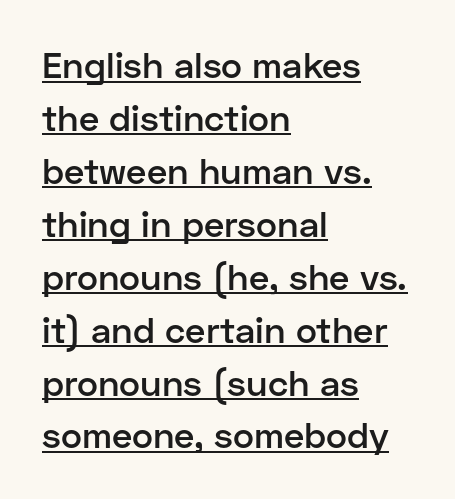
Q: Is the text bold? A: Semi-bold.
Q: Is the text italic (slanted)? A: No, it is upright.
Q: Is the typeface a serif or a sans-serif typeface? A: Sans-serif.
Q: Is the text underlined? A: Yes.
Q: How is the paragraph aligned? A: Left-aligned.
Q: Is the spacing between letters normal or unusually wide? A: Normal.
Q: Is the spacing between lines tight, normal or loose? A: Normal.
Q: Width (condensed, normal, or wide)? A: Normal.
Q: Stroke contrast? A: Low.
Q: x-height? A: Medium.
Q: Monospaced? A: No.
